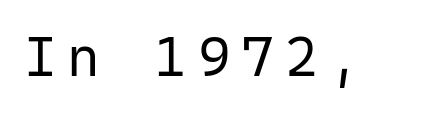
Q: Is the text bold? A: No.
Q: Is the text italic (slanted)? A: No, it is upright.
Q: Is the typeface a serif or a sans-serif typeface? A: Sans-serif.
Q: Is the text underlined? A: No.
Q: Width (condensed, normal, or wide)? A: Normal.
Q: Stroke contrast? A: Low.
Q: x-height? A: Medium.
Q: Monospaced? A: Yes.
